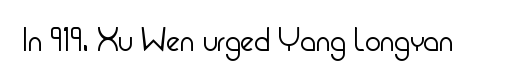
The image shows 33 px light, condensed sans-serif type, upright; set normal letter spacing, not underlined; low stroke contrast and a small x-height.
